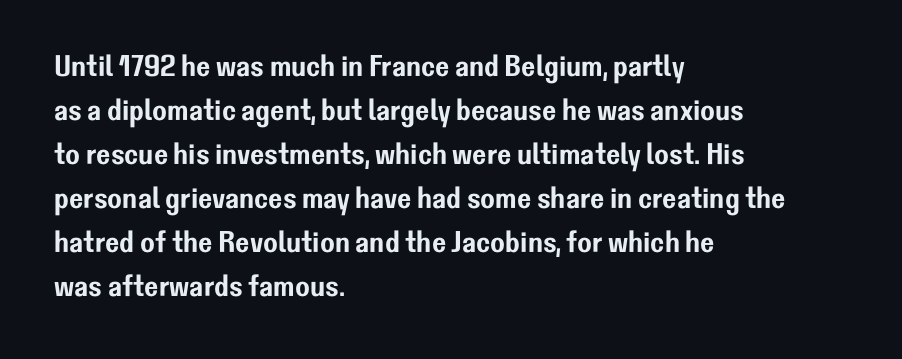
{"serif": "no", "italic": "no", "width": "normal", "stroke_contrast": "low", "x_height": "medium", "monospaced": "no", "underline": "no", "align": "left", "line_spacing": "normal", "line_spacing_ratio": 1.47, "letter_spacing": "normal", "letter_spacing_em": 0.0, "glyph_px": 30}
